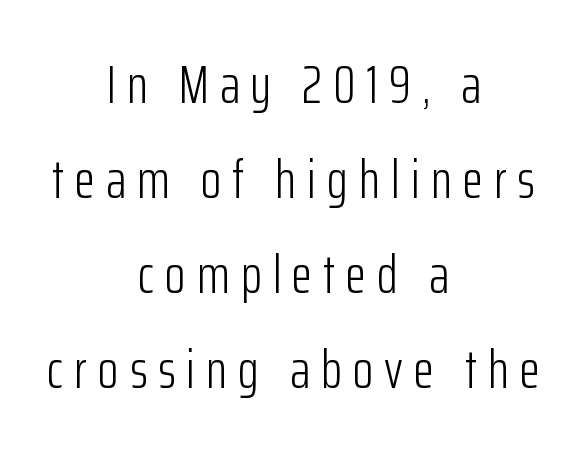
The image shows 54 px light, condensed sans-serif type, upright; set centered, line spacing 1.76x, unusually wide letter spacing (+0.2 em), not underlined; low stroke contrast and a medium x-height.
